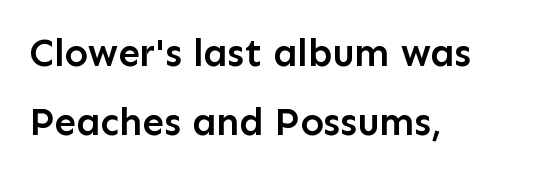
These lines are rendered in a variable-pitch font. Its strokes are somewhat broadened, the hallmark of semibold type. Posture: straight, roman, zero tilt. Descender tails drop into unmarked territory.
